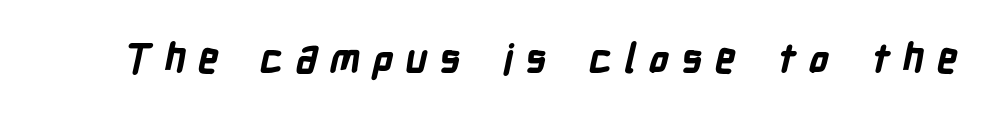
{"serif": "no", "bold": "yes", "weight": "bold", "width": "condensed", "stroke_contrast": "low", "x_height": "medium", "monospaced": "no", "underline": "no", "letter_spacing": "wide", "letter_spacing_em": 0.3, "glyph_px": 40}
